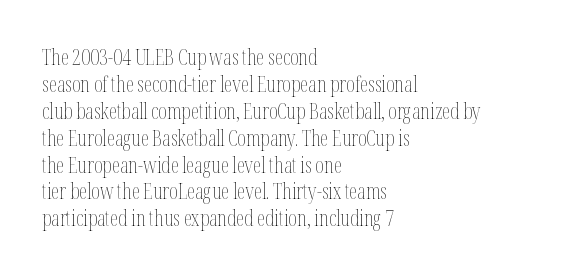
These lines keep a tight, regular rhythm from letter to letter. The rows are spaced the way most documents space them. Nothing heavy about these letters — not bold at all. A roman cut, with each character standing at attention. Check under the words: just untouched page. All the whitespace from short lines collects on the right.
